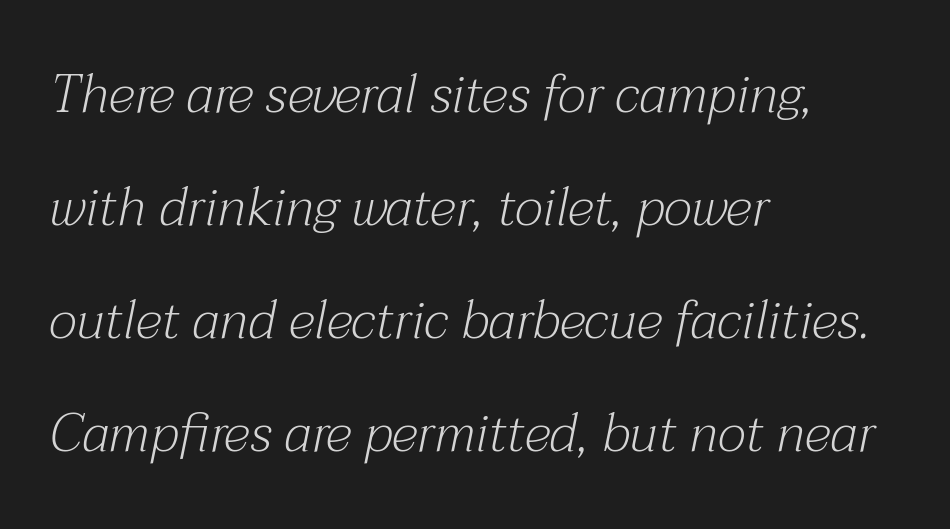
Q: Is the text bold? A: No.
Q: Is the text italic (slanted)? A: Yes, it leans right by about 12 degrees.
Q: Is the typeface a serif or a sans-serif typeface? A: Serif.
Q: Is the text underlined? A: No.
Q: How is the paragraph aligned? A: Left-aligned.
Q: Is the spacing between letters normal or unusually wide? A: Normal.
Q: Is the spacing between lines tight, normal or loose? A: Loose.
Q: Width (condensed, normal, or wide)? A: Normal.
Q: Stroke contrast? A: Medium.
Q: x-height? A: Medium.
Q: Monospaced? A: No.
